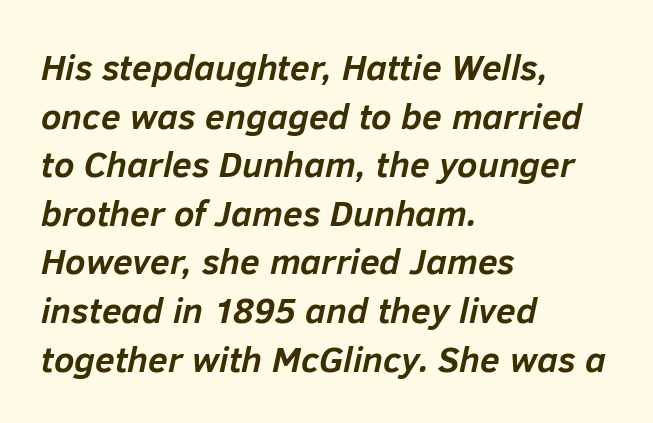
Caption: standard tracking, unaltered. Baseline-to-baseline distance is the conventional proportion of letter height. This sample has the flowing, uneven cadence of proportional lettering. The text carries the slant typical of an italic or oblique font. A clean baseline with only descenders dipping below it.
